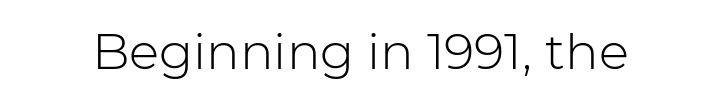
The image shows 50 px light sans-serif type, upright; set normal letter spacing, not underlined; low stroke contrast and a medium x-height.
